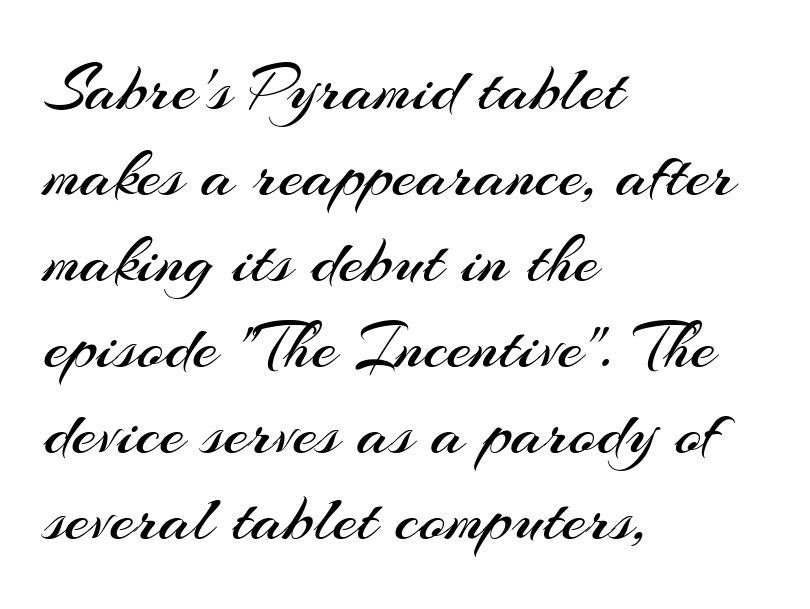
Q: Is the text bold? A: No.
Q: Is the text italic (slanted)? A: Yes.
Q: Is the typeface a serif or a sans-serif typeface? A: Sans-serif.
Q: Is the text underlined? A: No.
Q: How is the paragraph aligned? A: Left-aligned.
Q: Is the spacing between letters normal or unusually wide? A: Normal.
Q: Width (condensed, normal, or wide)? A: Normal.
Q: Stroke contrast? A: Medium.
Q: x-height? A: Small.
Q: Monospaced? A: No.
